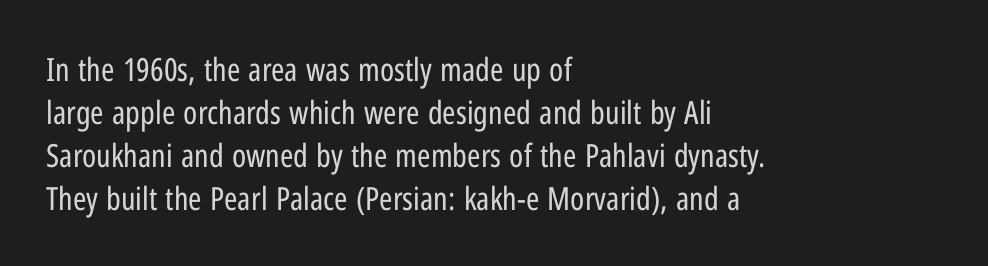
This sample has the flowing, uneven cadence of proportional lettering. Is this a sans? Yes — the strokes have no serifs. A classic flush-left, rag-right setting is used for this passage. Words float on clear page, feet unadorned. Spacing between characters is what you'd get straight out of the box.
